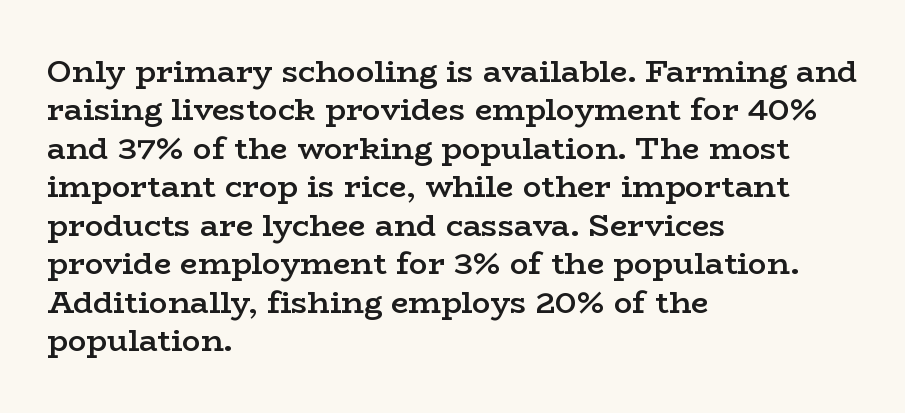
The image shows 31 px semibold, wide serif type, upright; set left-aligned, line spacing 1.24x, normal letter spacing, not underlined; low stroke contrast and a medium x-height.
